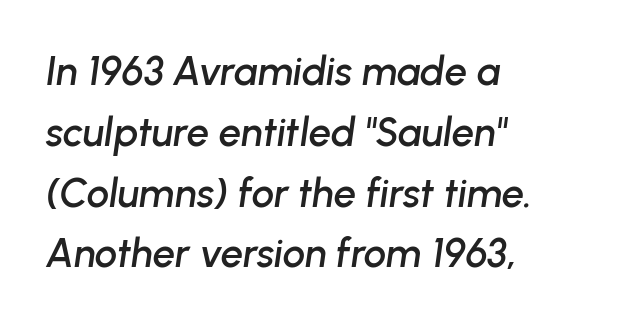
Q: Is the text italic (slanted)? A: Yes, it leans right by about 8 degrees.
Q: Is the text underlined? A: No.
Q: How is the paragraph aligned? A: Left-aligned.
Q: Is the spacing between letters normal or unusually wide? A: Normal.
Q: Is the spacing between lines tight, normal or loose? A: Normal.
Q: Width (condensed, normal, or wide)? A: Normal.
Q: Stroke contrast? A: Low.
Q: x-height? A: Medium.
Q: Monospaced? A: No.
